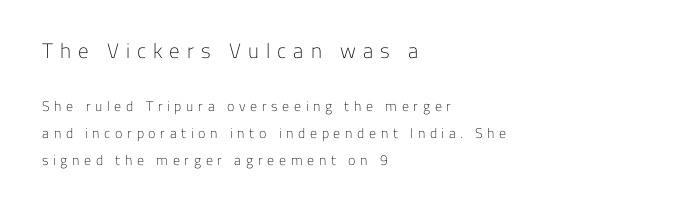
Q: Is the text bold? A: No.
Q: Is the text italic (slanted)? A: No, it is upright.
Q: Is the text underlined? A: No.
Q: How is the paragraph aligned? A: Left-aligned.
Q: Is the spacing between letters normal or unusually wide? A: Unusually wide.
Q: Is the spacing between lines tight, normal or loose? A: Loose.
Q: Which block of text is set in a larger size, the first (top) or the second (bottom)? A: The first (top) one.
